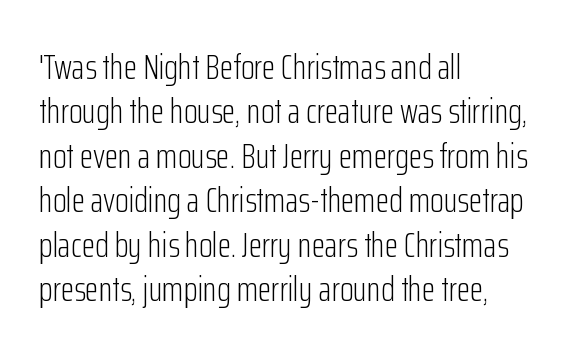
{"serif": "no", "italic": "no", "bold": "no", "weight": "light", "width": "condensed", "stroke_contrast": "low", "x_height": "medium", "monospaced": "no", "underline": "no", "align": "left", "line_spacing": "normal", "line_spacing_ratio": 1.27, "letter_spacing": "normal", "letter_spacing_em": 0.0, "glyph_px": 35}
